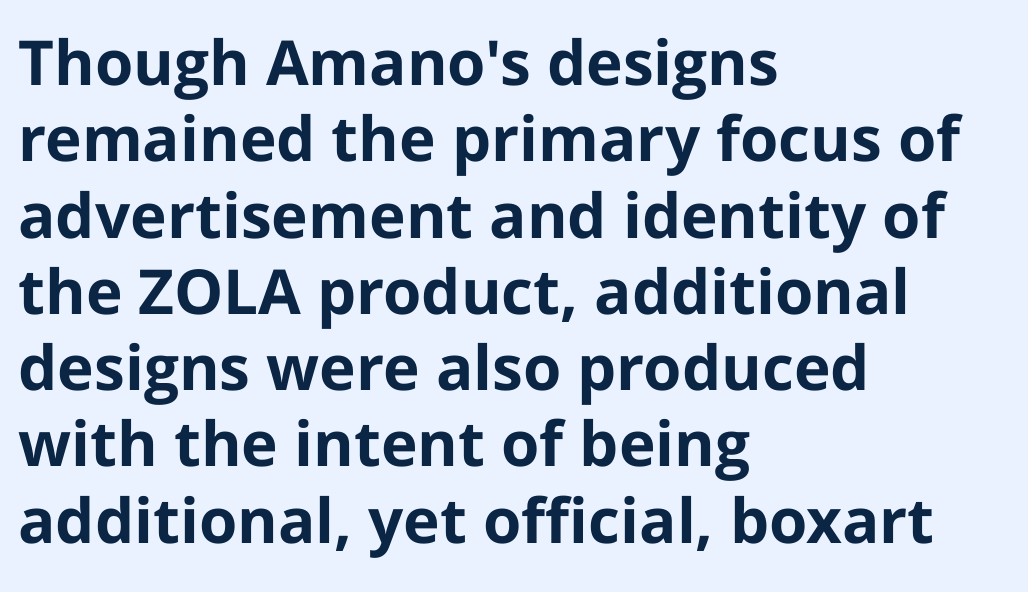
These lines are rendered in a variable-pitch font. Glance below the letters and you will spot only blank space. Is the block centered? No — it sits flush against the left margin. Summary of weight: heavy, a full bold.
